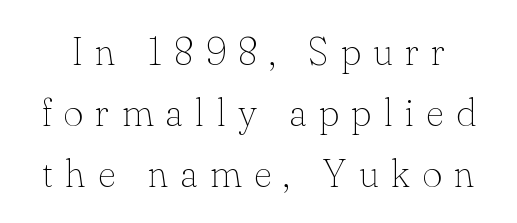
The image shows 39 px thin serif type, upright; set normal line spacing (1.56x), unusually wide letter spacing (+0.31 em), not underlined; low stroke contrast and a small x-height.
